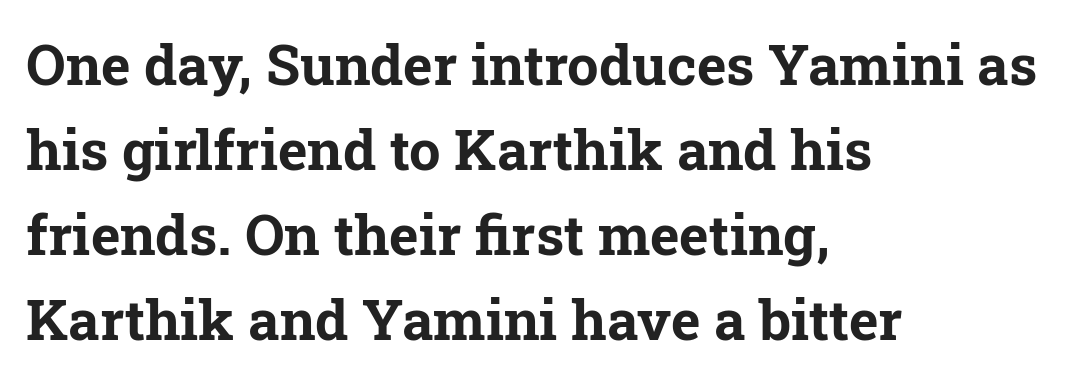
Q: Is the text bold? A: Yes.
Q: Is the text italic (slanted)? A: No, it is upright.
Q: Is the typeface a serif or a sans-serif typeface? A: Serif.
Q: Is the text underlined? A: No.
Q: How is the paragraph aligned? A: Left-aligned.
Q: Is the spacing between letters normal or unusually wide? A: Normal.
Q: Is the spacing between lines tight, normal or loose? A: Normal.
Q: Width (condensed, normal, or wide)? A: Normal.
Q: Stroke contrast? A: Low.
Q: x-height? A: Medium.
Q: Monospaced? A: No.
